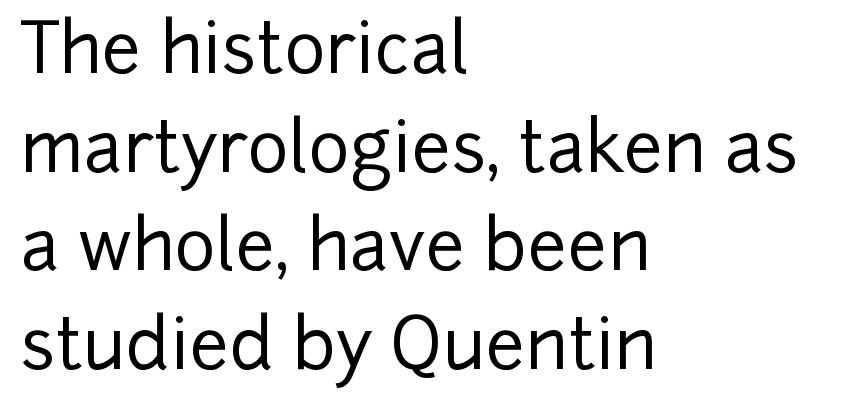
{"serif": "no", "italic": "no", "width": "normal", "stroke_contrast": "low", "x_height": "medium", "monospaced": "no", "underline": "no", "align": "left", "line_spacing": "normal", "line_spacing_ratio": 1.41, "letter_spacing": "normal", "letter_spacing_em": 0.0, "glyph_px": 70}
